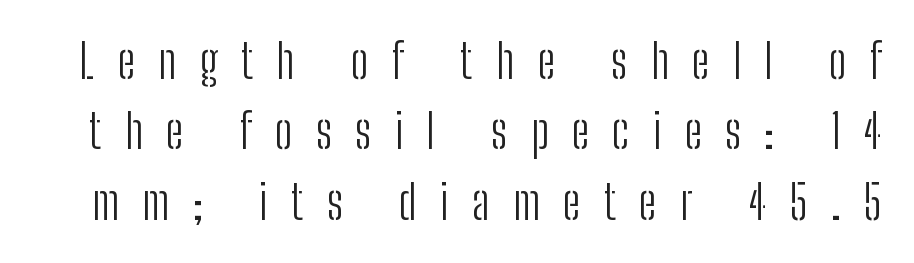
The designer went with a sans here, leaving each stem footless. The type sits square on the baseline with zero lean. Only glyphs here, with clear space below each row. Is this a fixed-width face? No — the glyphs have proportional, varying widths.
